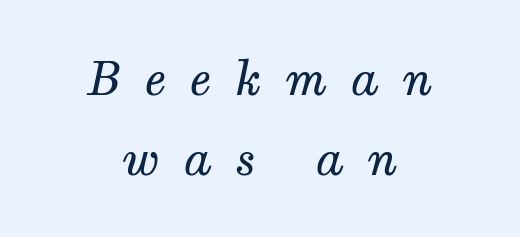
These lines are rendered in a variable-pitch font. The rendering positions every line midway between the sides. This is oblique type, the kind used for emphasis or titles. Serif or sans? Serif — the stroke terminals have little feet. Compared with typical body copy, the letter spacing here is much looser. Bare-footed words on every line.
